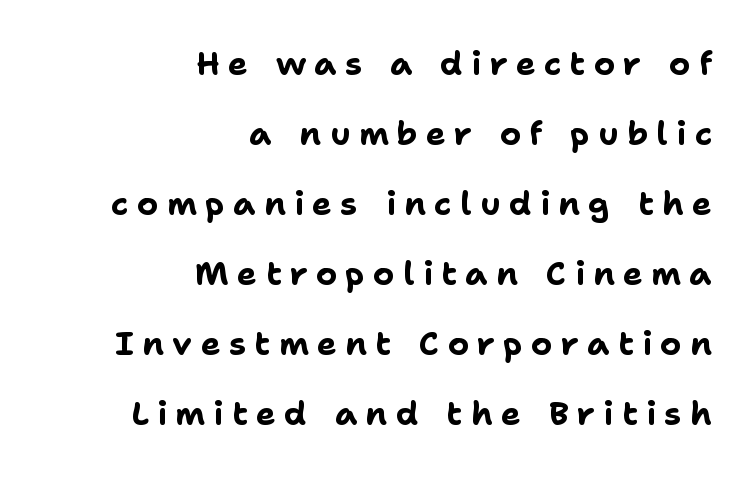
Nobody drew a line under any word here. Baseline-to-baseline distance is far greater than the letter height. Tracking here is generous; glyphs stand well apart from one another. This sample uses a sans-serif face.
